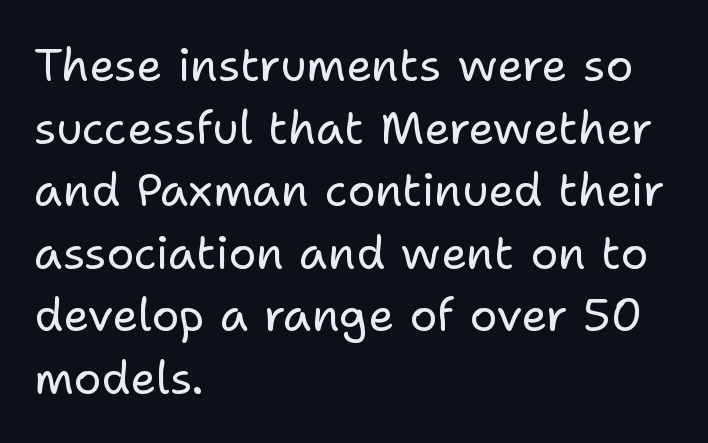
{"serif": "no", "italic": "no", "bold": "no", "weight": "regular", "width": "normal", "stroke_contrast": "low", "x_height": "medium", "monospaced": "no", "underline": "no", "align": "left", "line_spacing": "normal", "line_spacing_ratio": 1.36, "letter_spacing": "normal", "letter_spacing_em": 0.0, "glyph_px": 46}
